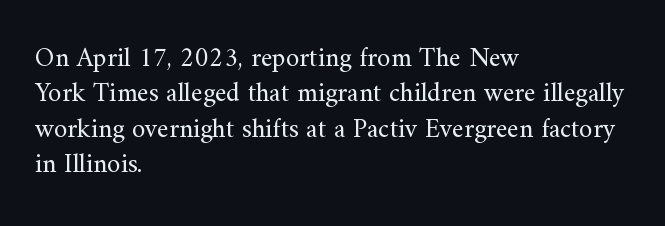
Line beginnings align vertically; line endings do not. The typography opts for an upright posture over an oblique one. Baseline-to-baseline distance is the conventional proportion of letter height. The characters are drawn with everyday or finer stroke widths. Here the glyphs are tracked normally, forming tight word shapes.
